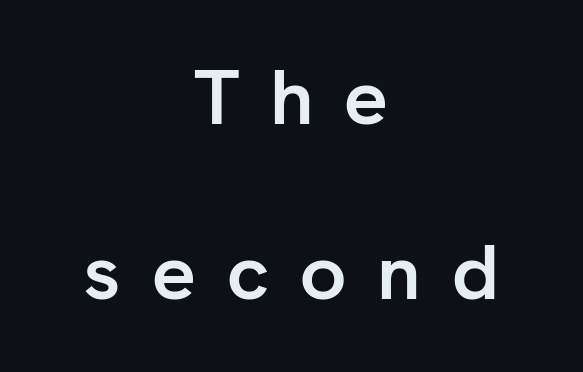
The image shows 78 px semibold sans-serif type, upright; set centered, loose line spacing (2.25x), unusually wide letter spacing (+0.38 em), not underlined; low stroke contrast and a medium x-height.
